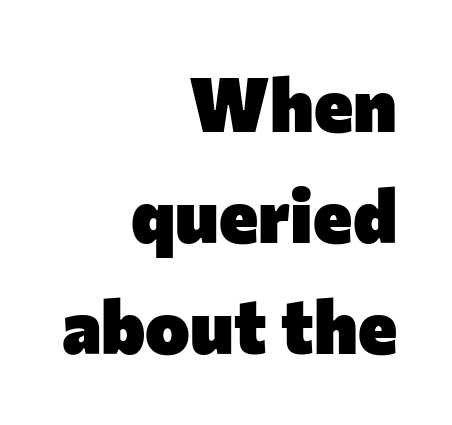
{"serif": "no", "italic": "no", "bold": "yes", "weight": "heavy", "width": "normal", "stroke_contrast": "low", "x_height": "medium", "monospaced": "no", "underline": "no", "align": "right", "line_spacing": "normal", "line_spacing_ratio": 1.48, "letter_spacing": "normal", "letter_spacing_em": 0.0, "glyph_px": 75}
